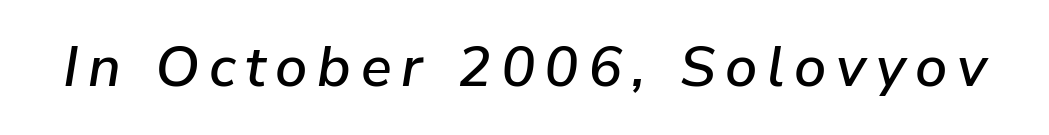
The rendering uses natural spacing where letterforms have individual widths. Yep, that's italic — everything's leaning. This rendering features lettering with no underline.
